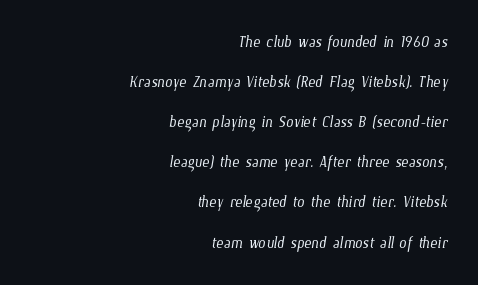
The passage shown is not bold in any degree. This block would shrink considerably if given ordinary leading; it's expanded now. Short and long lines alike share a common ending point at right. Letters rest on an invisible, unmarked baseline.
